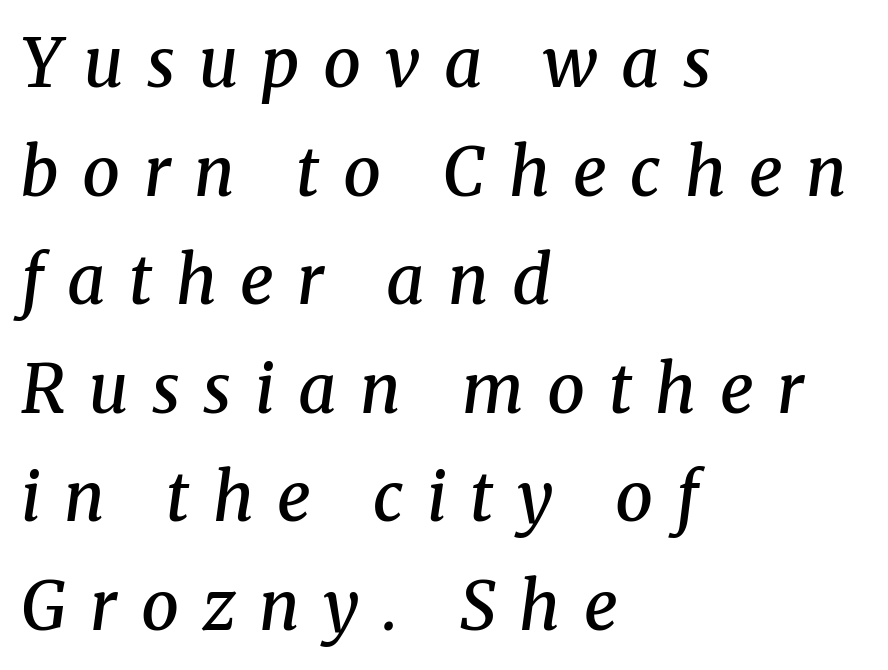
The image shows 67 px semibold serif type, italic (leaning right); set left-aligned, normal line spacing (1.62x), unusually wide letter spacing (+0.35 em), not underlined; medium stroke contrast and a medium x-height.
